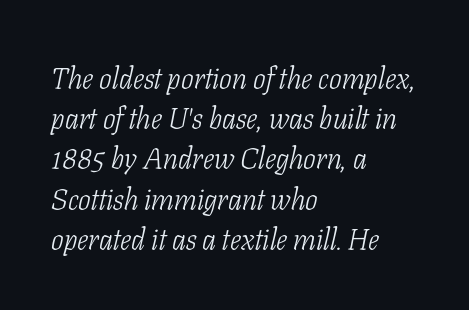
{"serif": "yes", "italic": "yes", "lean": "right", "slant_degrees": 11, "bold": "no", "weight": "light", "width": "condensed", "stroke_contrast": "low", "x_height": "medium", "monospaced": "no", "underline": "no", "align": "left", "line_spacing": "normal", "line_spacing_ratio": 1.34, "letter_spacing": "normal", "letter_spacing_em": 0.0, "glyph_px": 30}
